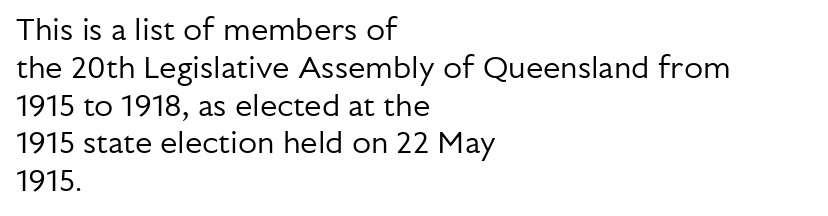
The image shows 31 px regular-weight sans-serif type, upright; set left-aligned, line spacing 1.22x, normal letter spacing, not underlined; low stroke contrast and a medium x-height.
